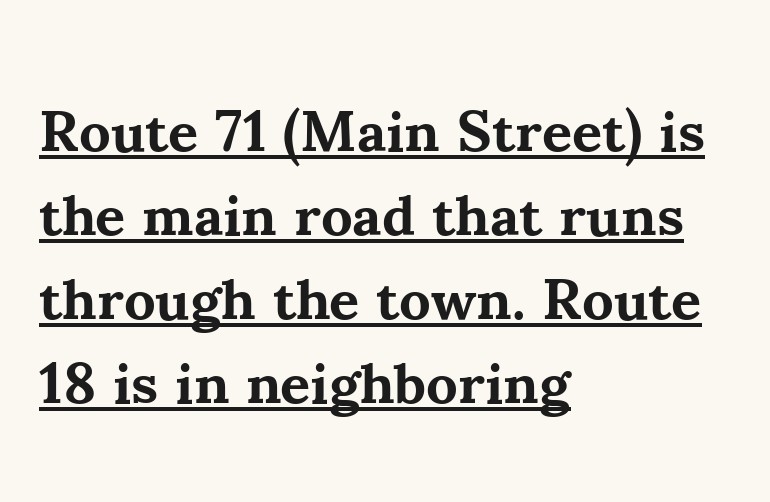
Q: Is the text bold? A: Yes.
Q: Is the text italic (slanted)? A: No, it is upright.
Q: Is the typeface a serif or a sans-serif typeface? A: Serif.
Q: Is the text underlined? A: Yes.
Q: How is the paragraph aligned? A: Left-aligned.
Q: Is the spacing between letters normal or unusually wide? A: Normal.
Q: Is the spacing between lines tight, normal or loose? A: Normal.
Q: Width (condensed, normal, or wide)? A: Normal.
Q: Stroke contrast? A: Medium.
Q: x-height? A: Small.
Q: Monospaced? A: No.
